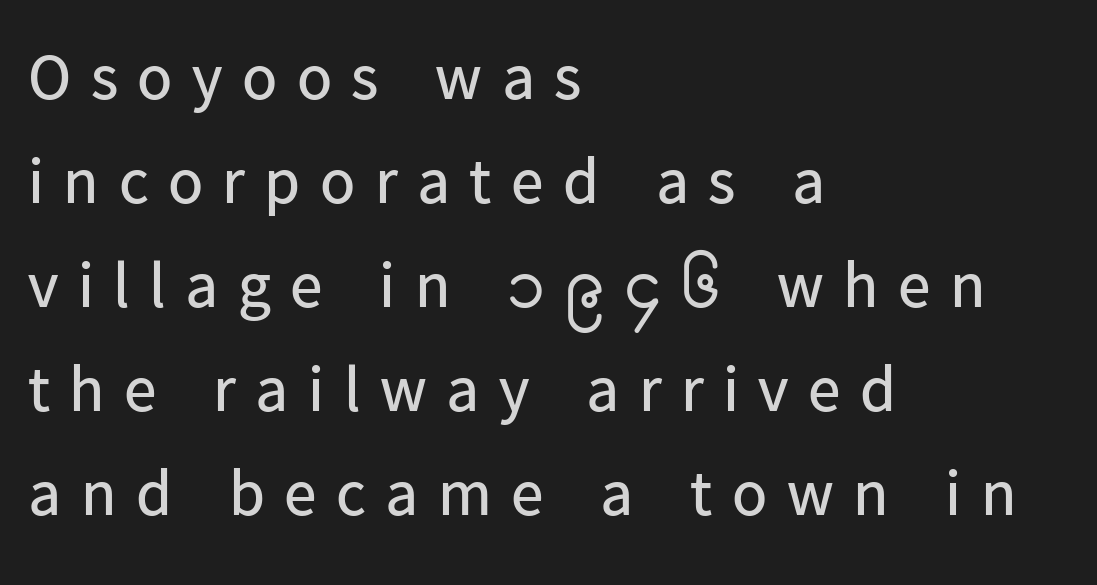
{"serif": "no", "italic": "no", "bold": "no", "weight": "regular", "width": "normal", "stroke_contrast": "low", "x_height": "medium", "monospaced": "no", "underline": "no", "align": "left", "line_spacing": "normal", "line_spacing_ratio": 1.6, "letter_spacing": "wide", "letter_spacing_em": 0.3, "glyph_px": 65}
